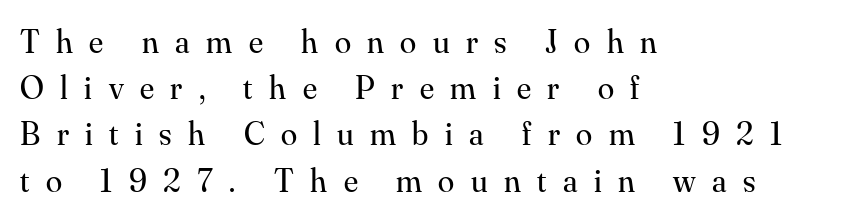
{"serif": "yes", "italic": "no", "bold": "no", "weight": "regular", "width": "normal", "stroke_contrast": "medium", "x_height": "small", "monospaced": "no", "underline": "no", "align": "left", "line_spacing": "normal", "line_spacing_ratio": 1.4, "letter_spacing": "wide", "letter_spacing_em": 0.5, "glyph_px": 33}
